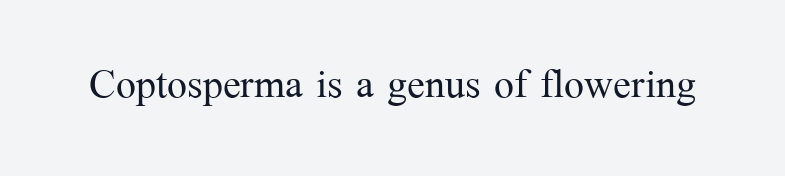
This sample uses an upright cut, with every glyph sitting square on the baseline. Unmarked baselines from the first word to the last. Classification — serif. Stroke mass is kept to a normal reading level or below. Nobody touched the tracking dial on this one.
